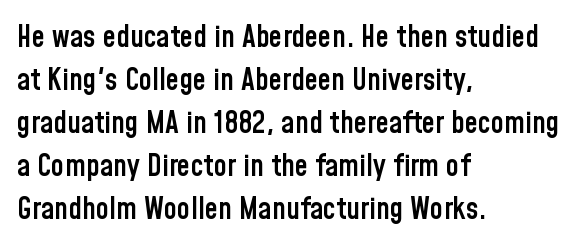
The image shows 30 px semibold, condensed sans-serif type, upright; set left-aligned, normal line spacing (1.43x), normal letter spacing, not underlined; low stroke contrast and a medium x-height.
